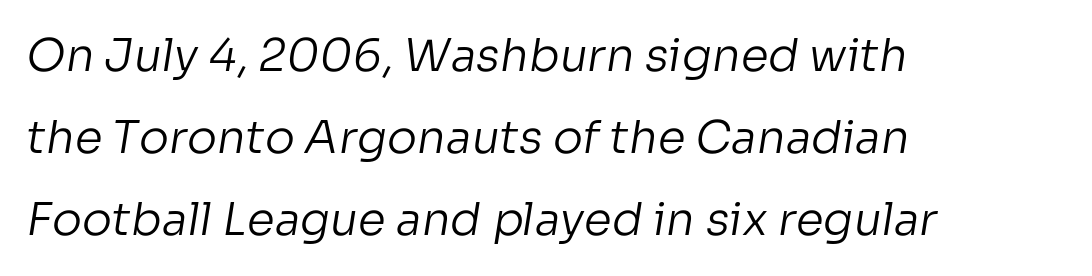
The image shows 45 px regular-weight sans-serif type; set left-aligned, line spacing 1.82x, normal letter spacing, not underlined; low stroke contrast and a medium x-height.
